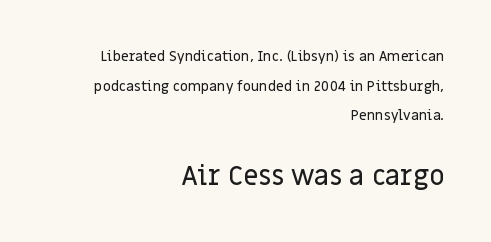
The image shows 27 px text type, upright; set right-aligned, loose line spacing (2.12x), normal letter spacing, not underlined; the second (bottom) block is 1.93x larger.
